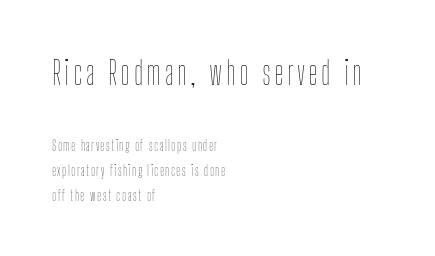
Visually, the top section dominates because its glyphs are scaled up. The lettering stays uniformly vertical, giving the passage a roman look. The foot of each line stays bare and open. The font sits on the lighter half of the weight spectrum, regular included. Notice how the passage keeps a crisp vertical edge on the left only.
